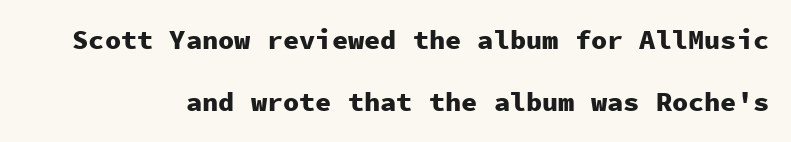
{"italic": "no", "bold": "yes", "underline": "no", "line_spacing": "loose", "line_spacing_ratio": 2.31, "letter_spacing": "normal", "letter_spacing_em": 0.0, "glyph_px": 27}
